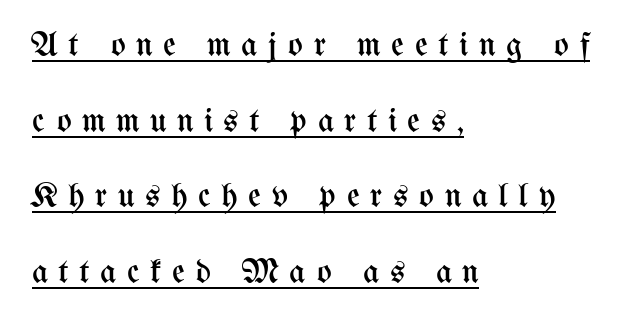
Q: Is the text bold? A: No.
Q: Is the text italic (slanted)? A: No, it is upright.
Q: Is the text underlined? A: Yes.
Q: How is the paragraph aligned? A: Left-aligned.
Q: Is the spacing between letters normal or unusually wide? A: Unusually wide.
Q: Is the spacing between lines tight, normal or loose? A: Loose.
Q: Width (condensed, normal, or wide)? A: Condensed.
Q: Stroke contrast? A: Medium.
Q: x-height? A: Medium.
Q: Monospaced? A: No.
